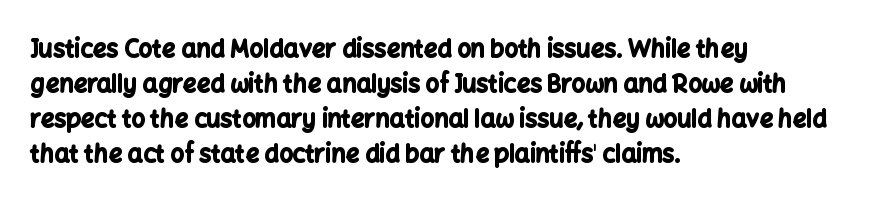
The image shows 24 px bold type, upright; set left-aligned, normal line spacing (1.46x), normal letter spacing, not underlined.
